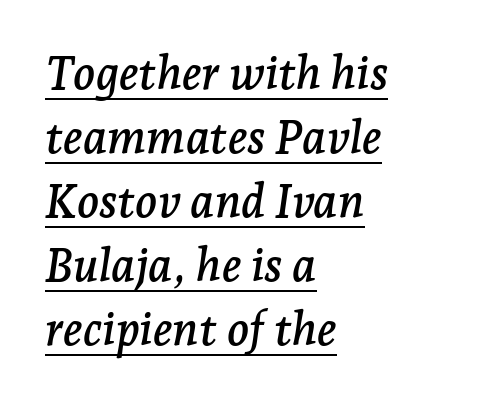
The image shows 46 px serif type, italic (leaning right); set left-aligned, normal line spacing (1.39x), normal letter spacing, underlined; low stroke contrast and a medium x-height.
